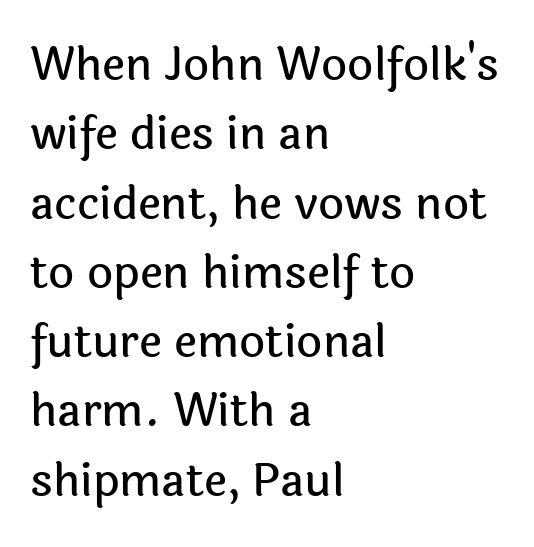
The image shows 45 px sans-serif type, upright; set left-aligned, normal line spacing (1.54x), normal letter spacing, not underlined; a medium x-height.
